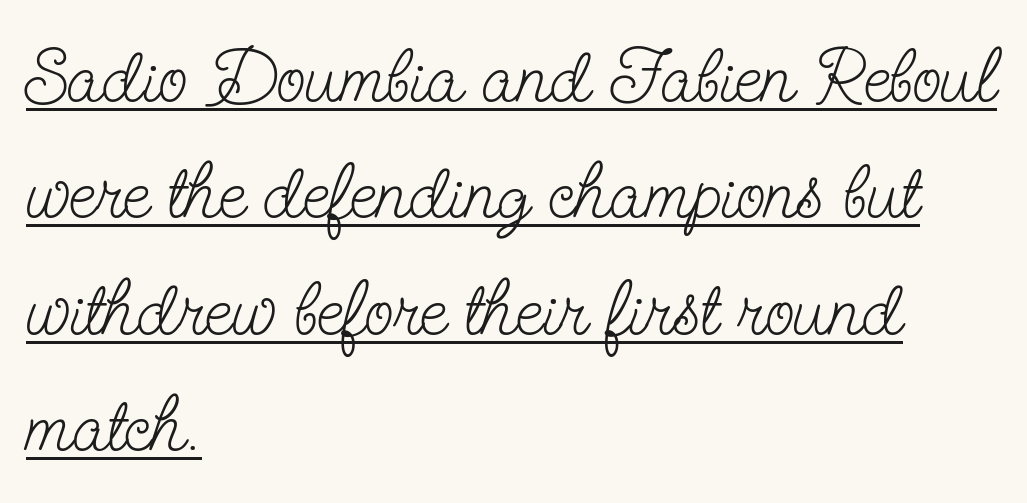
The image shows 76 px light, condensed serif type; set left-aligned, normal line spacing (1.53x), normal letter spacing, underlined; low stroke contrast and a small x-height.
